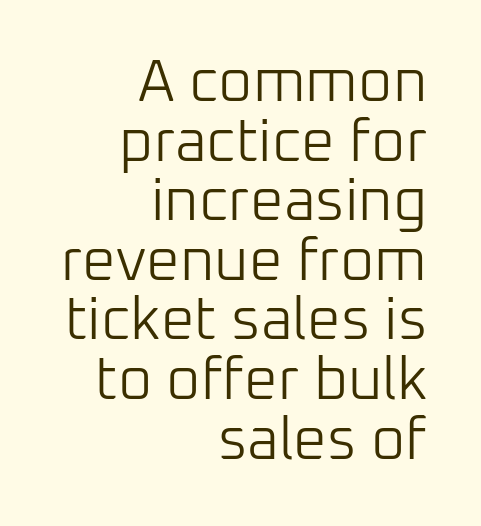
No feet cap the strokes, marking this as sans-serif type. Has an underline been added? It has not. Horizontally, the lines are justified to the trailing edge only. This sample has the flowing, uneven cadence of proportional lettering. Honestly, the rows look squashed on top of each other. The lettering stays uniformly vertical, giving the passage a roman look.
